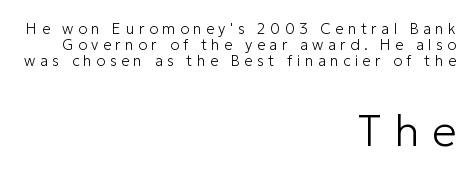
Designer's note — italics off, roman on. Rule under the text: the space is simply empty. This sample has the flowing, uneven cadence of proportional lettering. These two chunks differ in scale, with the bottom chunk taking the larger measure. The strokes carry an ordinary text weight at most. No feet cap the strokes, marking this as sans-serif type.
